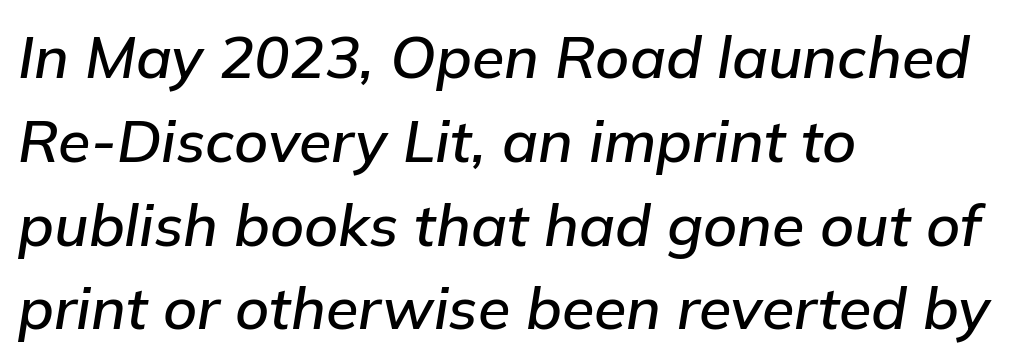
Q: Is the text italic (slanted)? A: Yes, it leans right by about 9 degrees.
Q: Is the text underlined? A: No.
Q: How is the paragraph aligned? A: Left-aligned.
Q: Is the spacing between letters normal or unusually wide? A: Normal.
Q: Is the spacing between lines tight, normal or loose? A: Normal.
Q: Width (condensed, normal, or wide)? A: Normal.
Q: Stroke contrast? A: Low.
Q: x-height? A: Medium.
Q: Monospaced? A: No.
